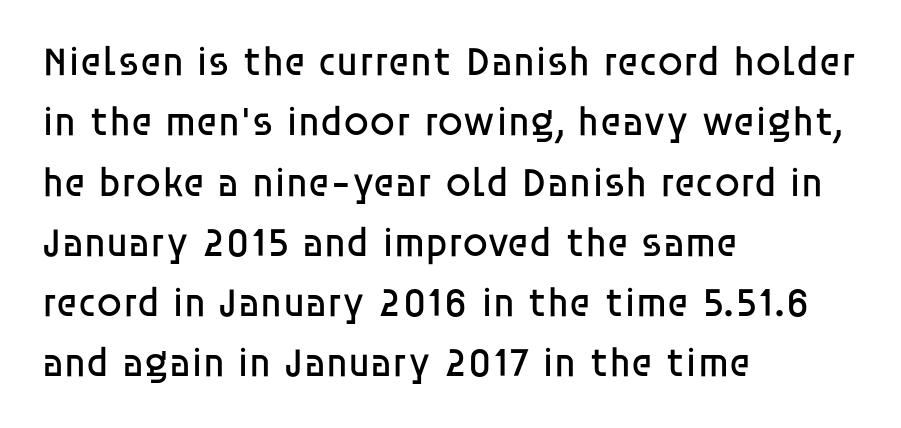
Q: Is the text bold? A: No.
Q: Is the text italic (slanted)? A: No, it is upright.
Q: Is the typeface a serif or a sans-serif typeface? A: Sans-serif.
Q: Is the text underlined? A: No.
Q: How is the paragraph aligned? A: Left-aligned.
Q: Is the spacing between letters normal or unusually wide? A: Normal.
Q: Is the spacing between lines tight, normal or loose? A: Normal.
Q: Width (condensed, normal, or wide)? A: Normal.
Q: Stroke contrast? A: Low.
Q: x-height? A: Large.
Q: Monospaced? A: No.
